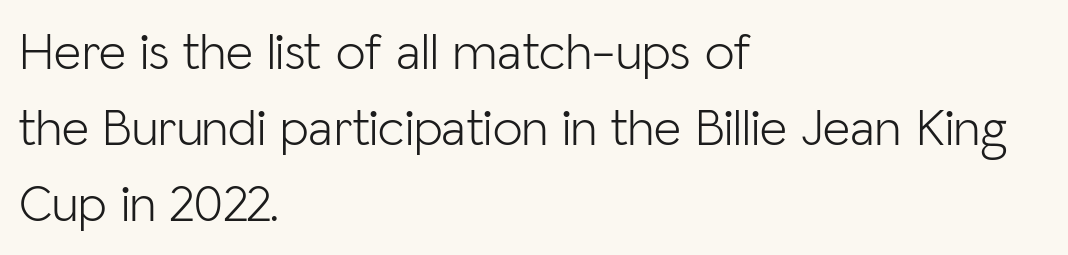
{"serif": "no", "italic": "no", "bold": "no", "weight": "light", "width": "normal", "stroke_contrast": "low", "x_height": "medium", "monospaced": "no", "underline": "no", "align": "left", "line_spacing": "normal", "line_spacing_ratio": 1.43, "letter_spacing": "normal", "letter_spacing_em": 0.0, "glyph_px": 53}
